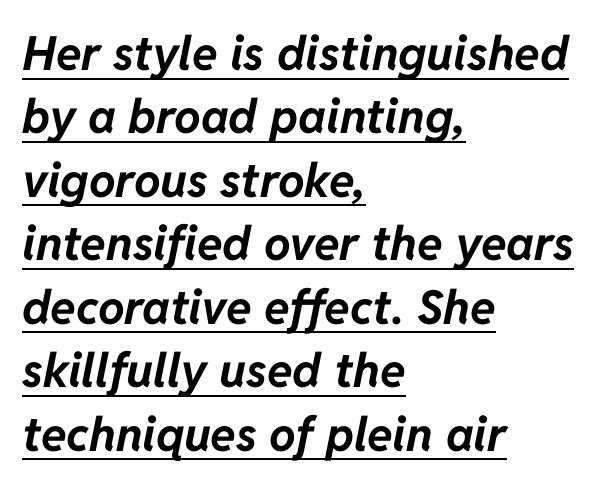
{"italic": "yes", "lean": "right", "slant_degrees": 11, "bold": "yes", "weight": "bold", "width": "normal", "stroke_contrast": "low", "x_height": "medium", "monospaced": "no", "underline": "yes", "align": "left", "line_spacing": "normal", "line_spacing_ratio": 1.35, "letter_spacing": "normal", "letter_spacing_em": 0.0, "glyph_px": 47}
